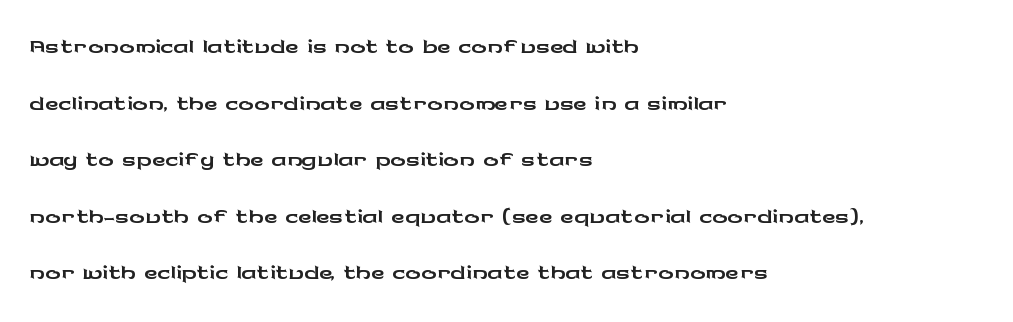
The gaps between neighbouring characters are ordinary and unremarkable. The rag falls on the right side of this text block. A typesetter would call this proportional, since set widths differ per character. Does the type have serifs? No, each stem ends abruptly. Every stem runs plumb, perpendicular to the baseline.
